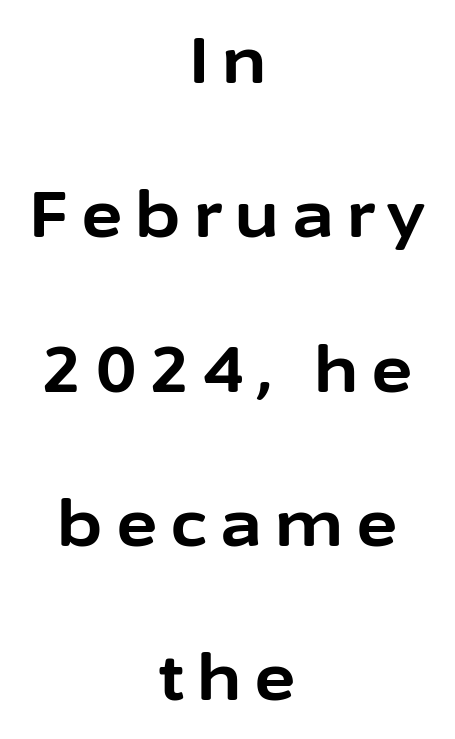
{"serif": "no", "italic": "no", "bold": "yes", "weight": "bold", "width": "normal", "stroke_contrast": "low", "x_height": "medium", "monospaced": "no", "underline": "no", "align": "center", "line_spacing": "loose", "line_spacing_ratio": 2.45, "letter_spacing": "wide", "letter_spacing_em": 0.21, "glyph_px": 63}
